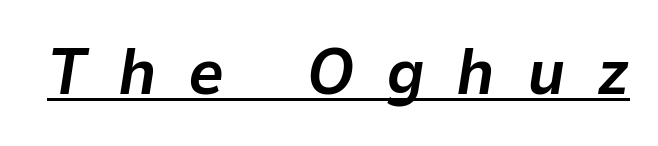
What weight is shown? A full bold with thick strokes. Emphasis-style slanted type is in use. The passage shown is underscored from start to finish. Is this a fixed-width face? No — the glyphs have proportional, varying widths. In terms of letterspacing, this is a distinctly airy, spread setting.
